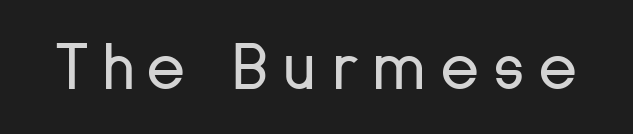
Q: Is the text bold? A: No.
Q: Is the text italic (slanted)? A: No, it is upright.
Q: Is the typeface a serif or a sans-serif typeface? A: Sans-serif.
Q: Is the text underlined? A: No.
Q: Is the spacing between letters normal or unusually wide? A: Unusually wide.
Q: Width (condensed, normal, or wide)? A: Normal.
Q: Stroke contrast? A: Low.
Q: x-height? A: Medium.
Q: Monospaced? A: No.
